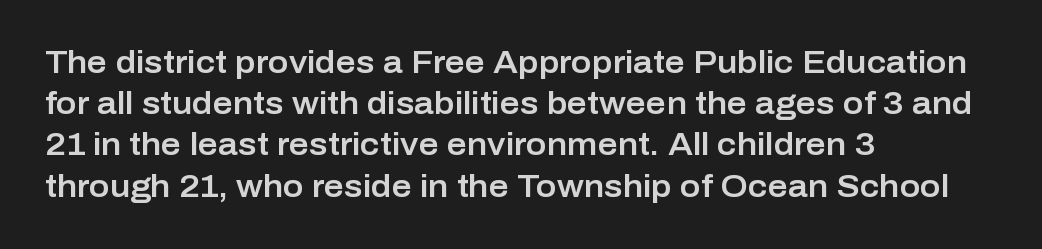
Is there any slant? The stems are plumb. What's the leading like? Ordinary, nothing unusual. Think of a printed novel: that variable character pitch is what you see here. There is no visible air inserted between adjacent glyphs. Font category for this specimen: sans-serif.
